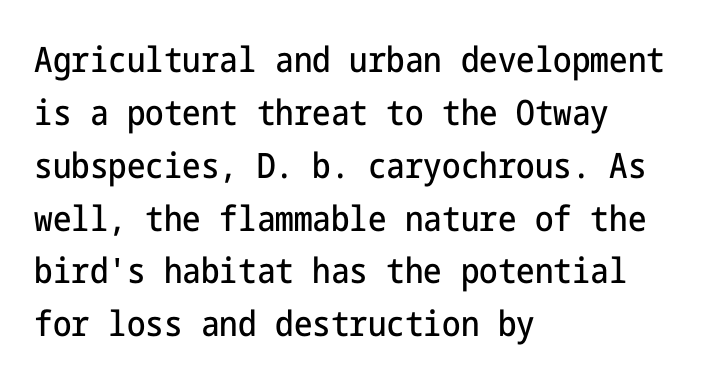
{"serif": "no", "italic": "no", "width": "condensed", "stroke_contrast": "low", "x_height": "medium", "underline": "no", "align": "left", "line_spacing": "normal", "line_spacing_ratio": 1.51, "letter_spacing": "normal", "letter_spacing_em": 0.0, "glyph_px": 35}
